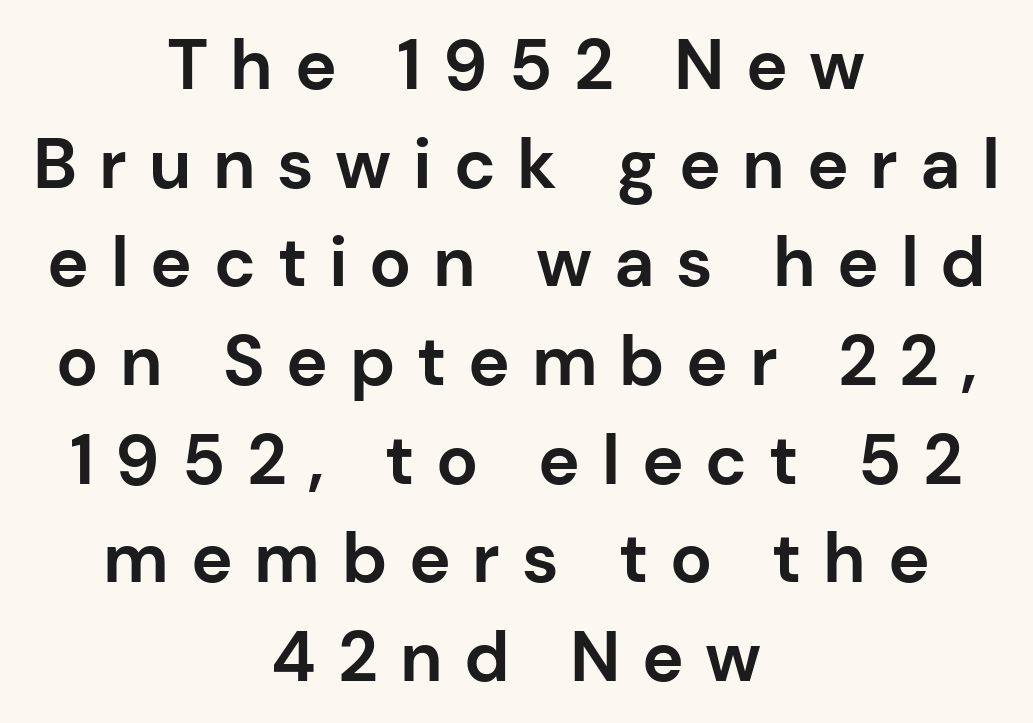
{"serif": "no", "italic": "no", "bold": "yes", "weight": "bold", "width": "normal", "stroke_contrast": "low", "x_height": "medium", "monospaced": "no", "underline": "no", "align": "center", "line_spacing": "normal", "line_spacing_ratio": 1.41, "letter_spacing": "wide", "letter_spacing_em": 0.31, "glyph_px": 70}
